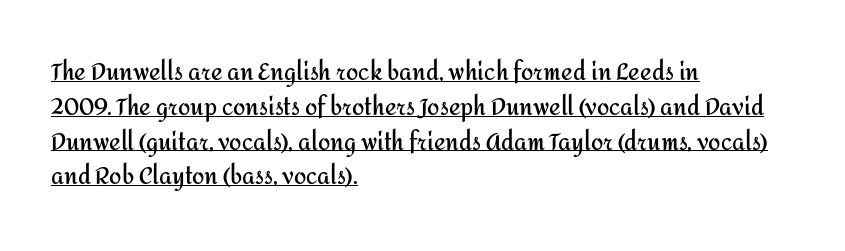
The lines are quadded left. Thick stems and heavy bowls — unmistakably bold. Between one letter and the next there's only the usual sliver of space. Looks like someone drew a line under every word here. Horizontal bands of white between lines are of average thickness.
